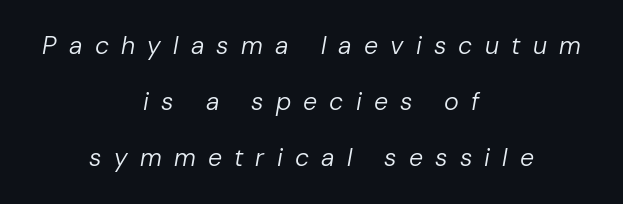
The image shows 25 px text type, italic (leaning right); set centered, loose line spacing (2.25x), unusually wide letter spacing (+0.49 em), not underlined.
